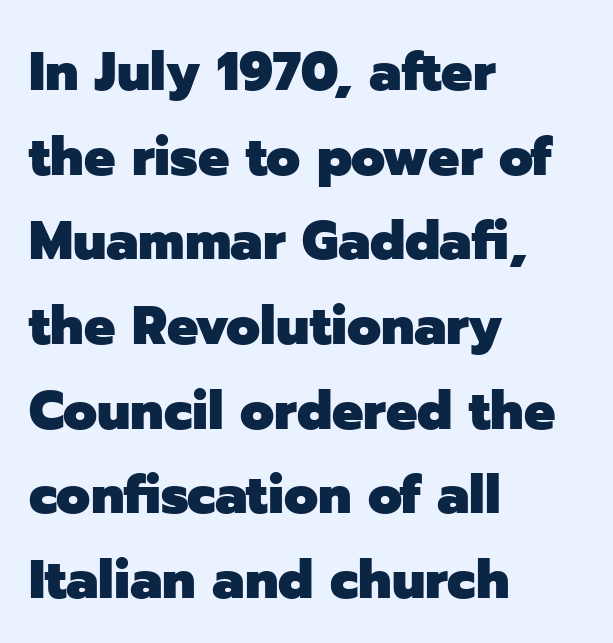
Decoration check: the copy has no underline. Short and long lines alike share a common starting point at left. Regarding leading, the lines here are spaced in the standard way. Think of a printed novel: that variable character pitch is what you see here. Do the letters lean? They stand straight. This sample uses plain, unmodified letter spacing.
